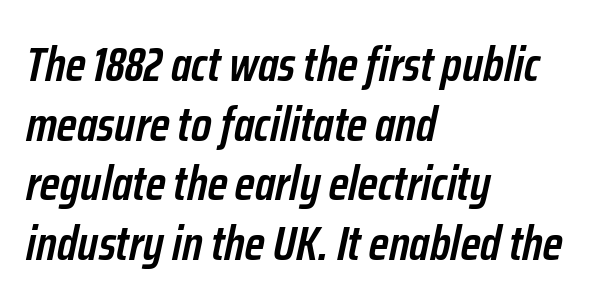
{"italic": "yes", "lean": "right", "slant_degrees": 12, "bold": "semi", "weight": "semibold", "width": "condensed", "stroke_contrast": "low", "x_height": "medium", "monospaced": "no", "underline": "no", "align": "left", "line_spacing_ratio": 1.24, "letter_spacing": "normal", "letter_spacing_em": 0.0, "glyph_px": 48}
